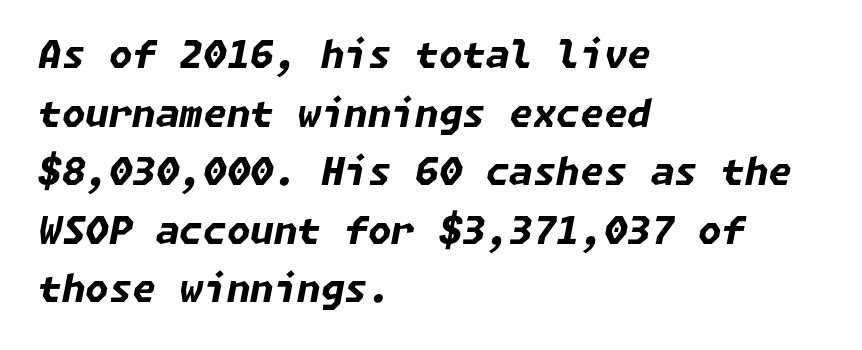
Unmarked baselines from the first word to the last. Is the type slanted? Yes — the strokes lean at a clear angle. How are the letters spaced? Ordinarily, with no added tracking. Caption: multi-line text, flush left, ragged right.
